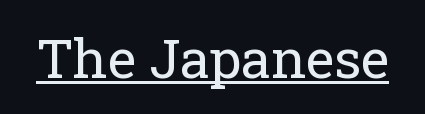
The image shows 54 px regular-weight serif type, upright; set normal letter spacing, underlined; low stroke contrast and a medium x-height.
